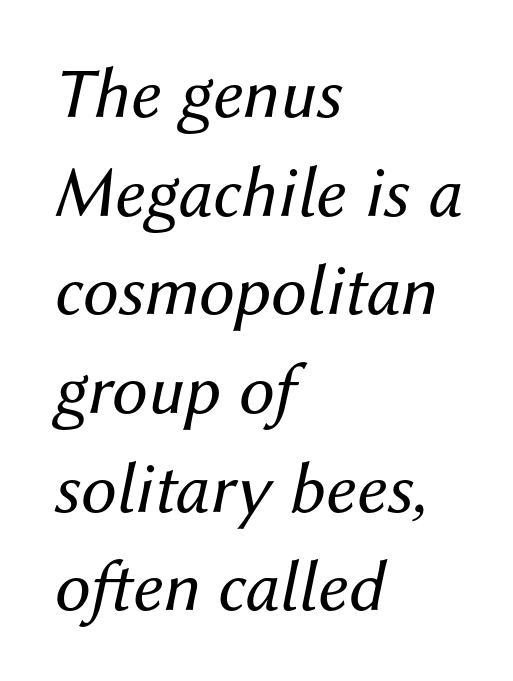
The image shows 72 px regular-weight type, italic (leaning right); set left-aligned, normal line spacing (1.37x), normal letter spacing, not underlined; medium stroke contrast and a medium x-height.
